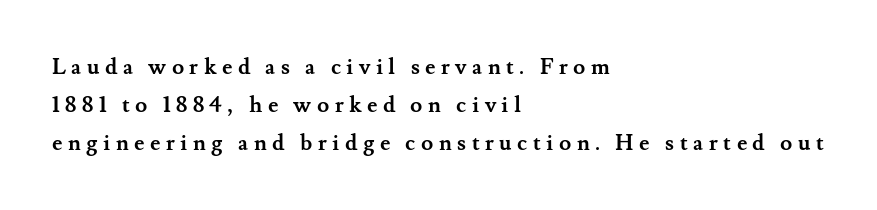
The image shows 22 px bold type, upright; set left-aligned, line spacing 1.72x, unusually wide letter spacing (+0.25 em), not underlined.
